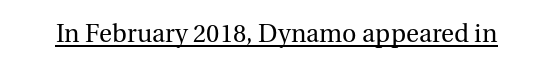
The image shows 25 px text type, upright; set normal letter spacing, underlined.
